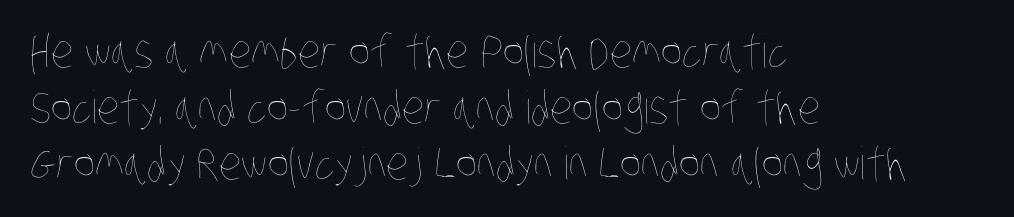
Q: Is the text bold? A: No.
Q: Is the text underlined? A: No.
Q: How is the paragraph aligned? A: Left-aligned.
Q: Is the spacing between letters normal or unusually wide? A: Normal.
Q: Width (condensed, normal, or wide)? A: Condensed.
Q: Stroke contrast? A: Low.
Q: x-height? A: Large.
Q: Monospaced? A: No.
